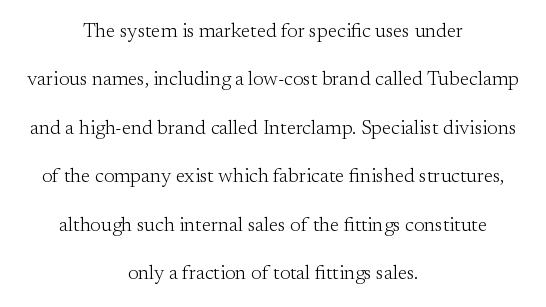
{"italic": "no", "bold": "no", "underline": "no", "align": "center", "line_spacing": "loose", "line_spacing_ratio": 2.42, "letter_spacing": "normal", "letter_spacing_em": 0.0, "glyph_px": 20}
